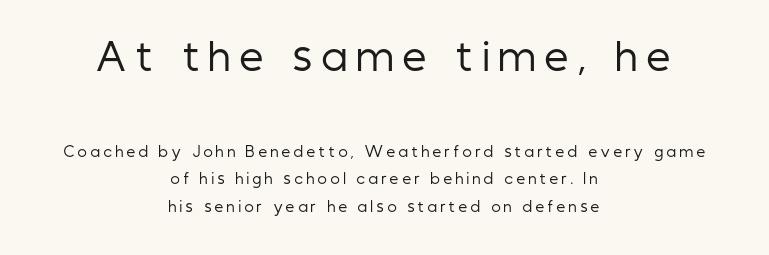
The image shows 38 px regular-weight, condensed sans-serif type, upright; set centered, loose line spacing (1.96x), unusually wide letter spacing (+0.24 em), not underlined; the first (top) block is 2.71x larger; low stroke contrast and a medium x-height.
